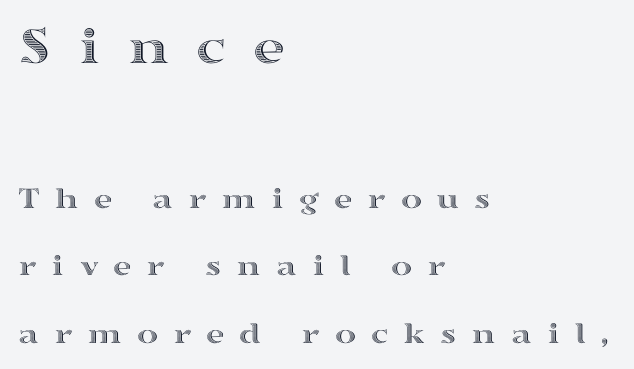
{"italic": "no", "width": "wide", "x_height": "medium", "monospaced": "no", "underline": "no", "align": "left", "line_spacing": "loose", "line_spacing_ratio": 2.12, "letter_spacing": "wide", "letter_spacing_em": 0.46, "larger_block": "first", "size_ratio": 1.75, "glyph_px": 56}
